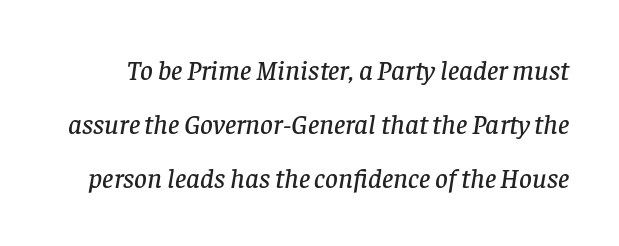
Q: Is the text italic (slanted)? A: Yes, it leans right by about 8 degrees.
Q: Is the typeface a serif or a sans-serif typeface? A: Serif.
Q: Is the text underlined? A: No.
Q: Is the spacing between letters normal or unusually wide? A: Normal.
Q: Is the spacing between lines tight, normal or loose? A: Loose.
Q: Width (condensed, normal, or wide)? A: Normal.
Q: Stroke contrast? A: Low.
Q: x-height? A: Large.
Q: Monospaced? A: No.
